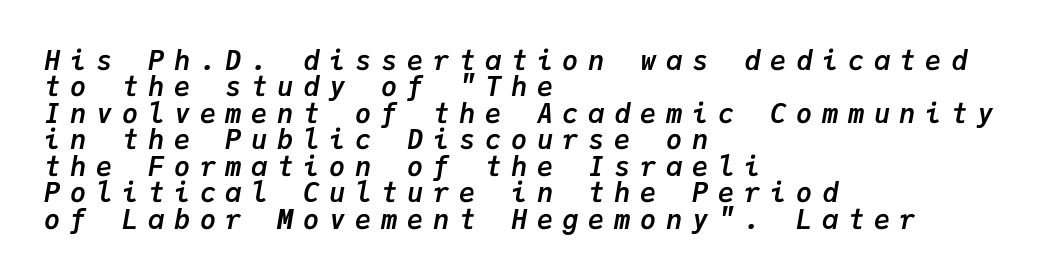
{"italic": "yes", "lean": "right", "slant_degrees": 9, "bold": "yes", "underline": "no", "align": "left", "line_spacing": "tight", "line_spacing_ratio": 0.98, "letter_spacing": "wide", "letter_spacing_em": 0.36, "glyph_px": 27}
